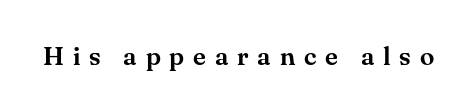
The image shows 26 px text type, upright; set unusually wide letter spacing (+0.34 em), not underlined.
